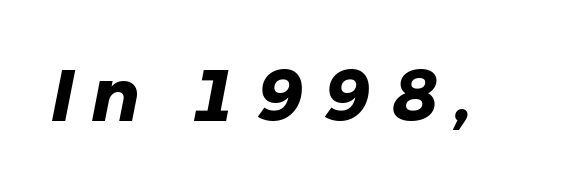
{"italic": "yes", "lean": "right", "slant_degrees": 11, "bold": "yes", "weight": "heavy", "width": "normal", "stroke_contrast": "low", "x_height": "medium", "monospaced": "no", "underline": "no", "letter_spacing": "wide", "letter_spacing_em": 0.23, "glyph_px": 72}
